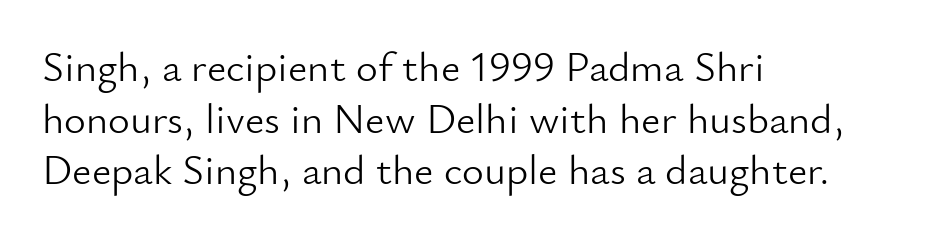
A typesetter would call this proportional, since set widths differ per character. Underlining? Definitely not there. No heavy texture on the line: the type isn't bold. No extra tracking has been applied to these lines. Typeset ragged right — the left edge is the straight one. Do the letters lean? They stand straight.
